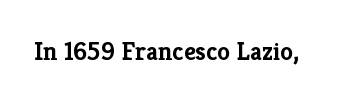
{"italic": "no", "bold": "yes", "underline": "no", "letter_spacing": "normal", "letter_spacing_em": 0.0, "glyph_px": 26}
